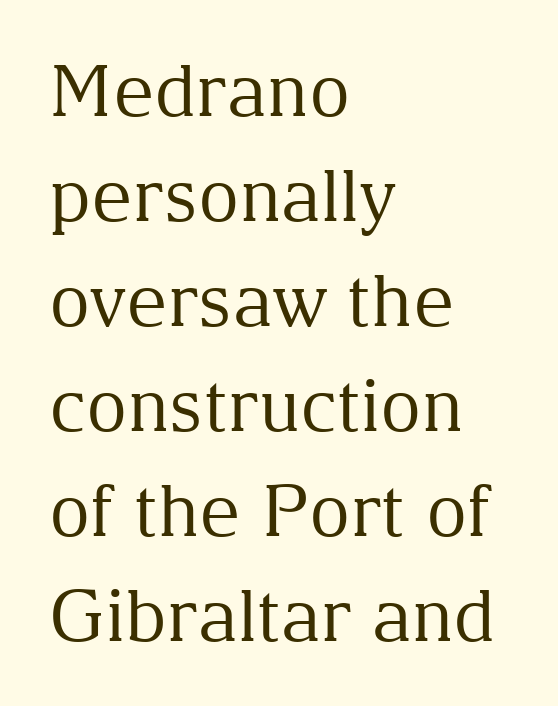
{"serif": "yes", "italic": "no", "bold": "no", "weight": "regular", "width": "normal", "stroke_contrast": "medium", "x_height": "medium", "monospaced": "no", "underline": "no", "align": "left", "line_spacing": "normal", "line_spacing_ratio": 1.48, "letter_spacing": "normal", "letter_spacing_em": 0.0, "glyph_px": 71}
